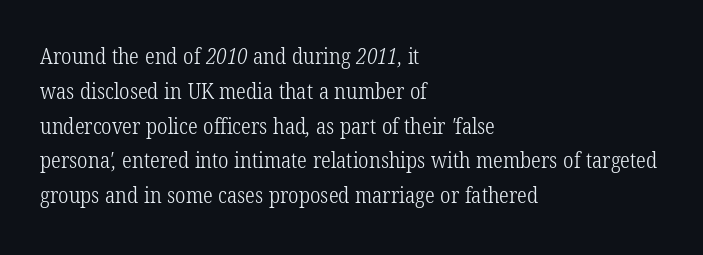
{"bold": "no", "underline": "no", "align": "left", "line_spacing": "normal", "line_spacing_ratio": 1.58, "letter_spacing": "normal", "letter_spacing_em": 0.0, "glyph_px": 22}
